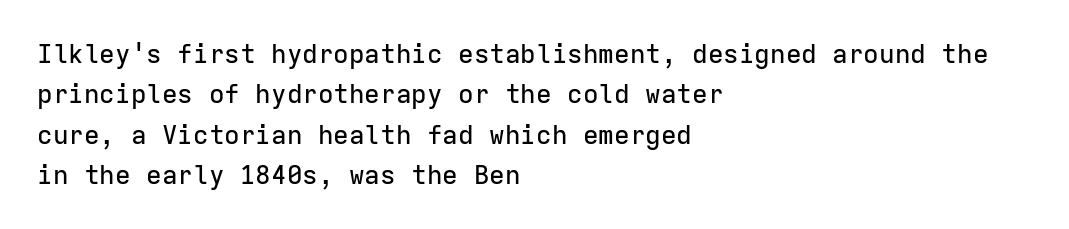
Q: Is the text italic (slanted)? A: No, it is upright.
Q: Is the text underlined? A: No.
Q: How is the paragraph aligned? A: Left-aligned.
Q: Is the spacing between letters normal or unusually wide? A: Normal.
Q: Is the spacing between lines tight, normal or loose? A: Normal.
